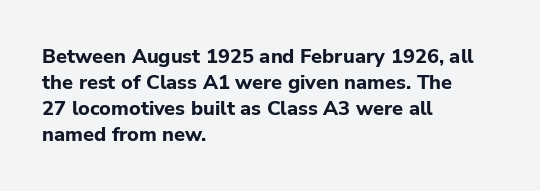
The lettering holds an erect, upright posture throughout. The text block is weighted toward the left margin, trailing off unevenly rightward. The strokes are fattened all the way to bold. Bare-footed words on every line.
